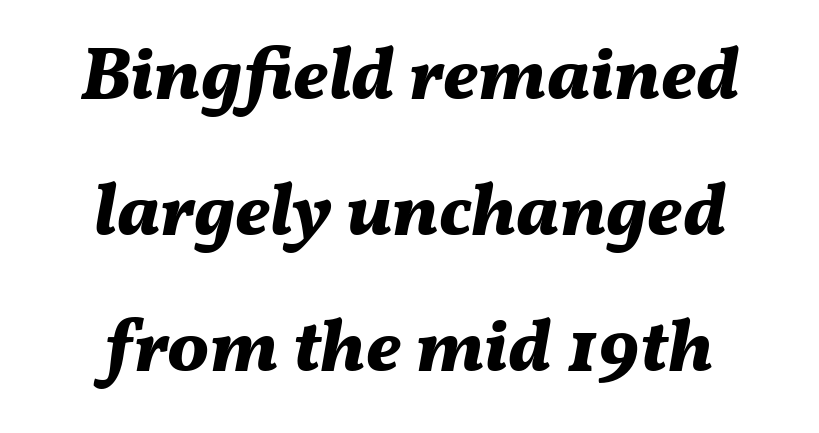
In terms of letterspacing, this is plain default setting. Summary of weight: heavy, a full bold. Varying glyph widths throughout — classic text-font behaviour. The text block is weighted toward neither margin, spreading evenly from the middle. The space directly below the letters is spotless.
